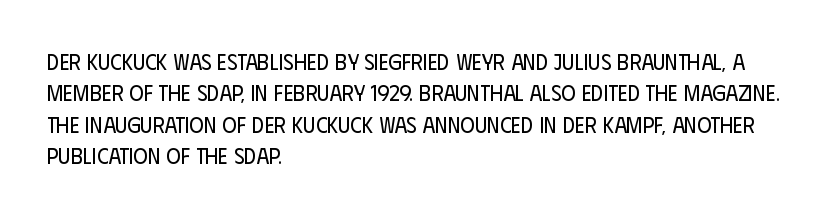
The line-height multiplier appears to be the usual default. The ragged edge is on the right, which tells us the setting is flush left. A typesetter would mark this as roman, not italic. This sample uses plain, unmodified letter spacing. No letter is thick-stroked: the sample isn't bold.
